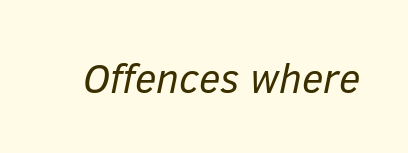
Q: Is the text bold? A: No.
Q: Is the text italic (slanted)? A: Yes, it leans right by about 12 degrees.
Q: Is the text underlined? A: No.
Q: Is the spacing between letters normal or unusually wide? A: Normal.
Q: Width (condensed, normal, or wide)? A: Normal.
Q: Stroke contrast? A: Low.
Q: x-height? A: Medium.
Q: Monospaced? A: No.
